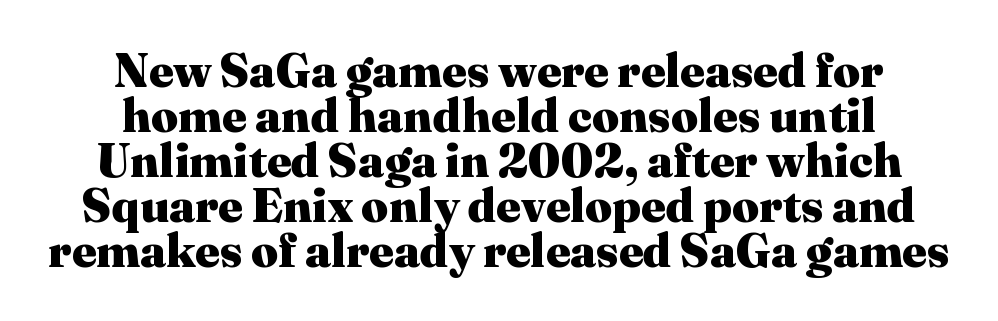
{"serif": "yes", "italic": "no", "bold": "yes", "weight": "heavy", "width": "normal", "stroke_contrast": "medium", "x_height": "medium", "monospaced": "no", "underline": "no", "align": "center", "line_spacing": "tight", "line_spacing_ratio": 0.96, "letter_spacing": "normal", "letter_spacing_em": 0.0, "glyph_px": 47}
